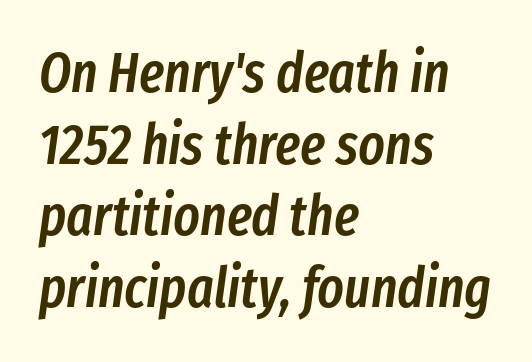
The image shows 56 px semibold, condensed type, italic (leaning right); set left-aligned, normal line spacing (1.28x), normal letter spacing, not underlined; low stroke contrast and a medium x-height.
